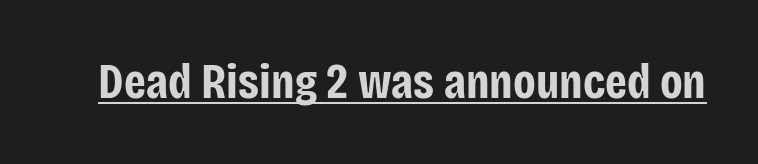
The image shows 49 px bold, condensed sans-serif type, upright; set normal letter spacing, underlined; low stroke contrast and a large x-height.
